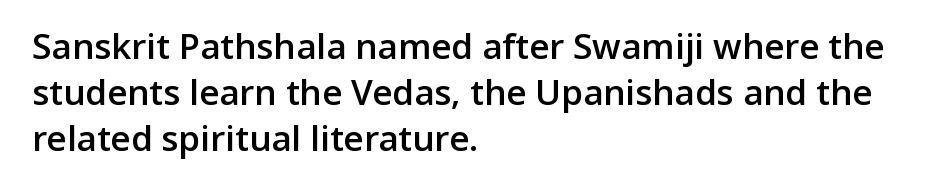
The image shows 35 px semibold sans-serif type, upright; set left-aligned, normal line spacing (1.32x), normal letter spacing, not underlined; low stroke contrast and a medium x-height.
